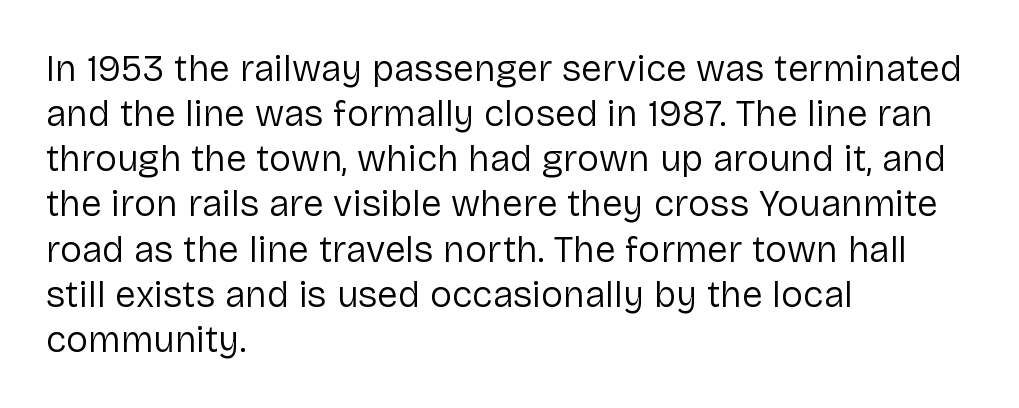
The passage shown is typed in a proportional face where columns would drift. Stems and bowls with no extra thickness — not bold. The letters stand upright; this is a roman face. Nope, no serifs anywhere on these letters. The setting favours the left margin, as ordinary paragraphs usually do. Just letters on the line, the space beneath them empty.
